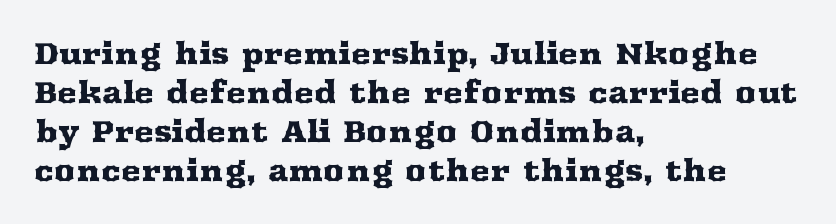
The image shows 30 px wide serif type, upright; set left-aligned, normal line spacing (1.3x), normal letter spacing, not underlined; medium stroke contrast and a medium x-height.
